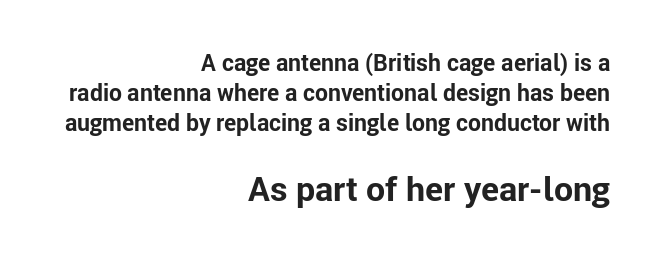
Line ends are locked; line starts wander. Typesetter's note: full bold, strokes at maximum text heaviness. These lines are rendered in a variable-pitch font. Quick note: interline space is typical.
